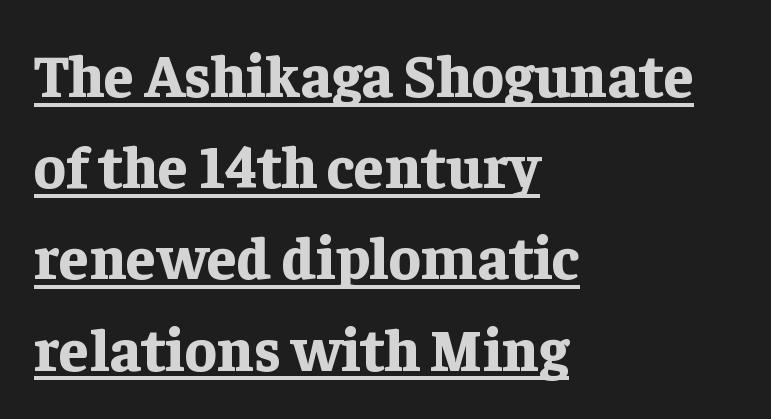
{"serif": "yes", "italic": "no", "bold": "yes", "weight": "bold", "width": "normal", "stroke_contrast": "low", "x_height": "medium", "monospaced": "no", "underline": "yes", "align": "left", "line_spacing": "normal", "line_spacing_ratio": 1.52, "letter_spacing": "normal", "letter_spacing_em": 0.0, "glyph_px": 60}
